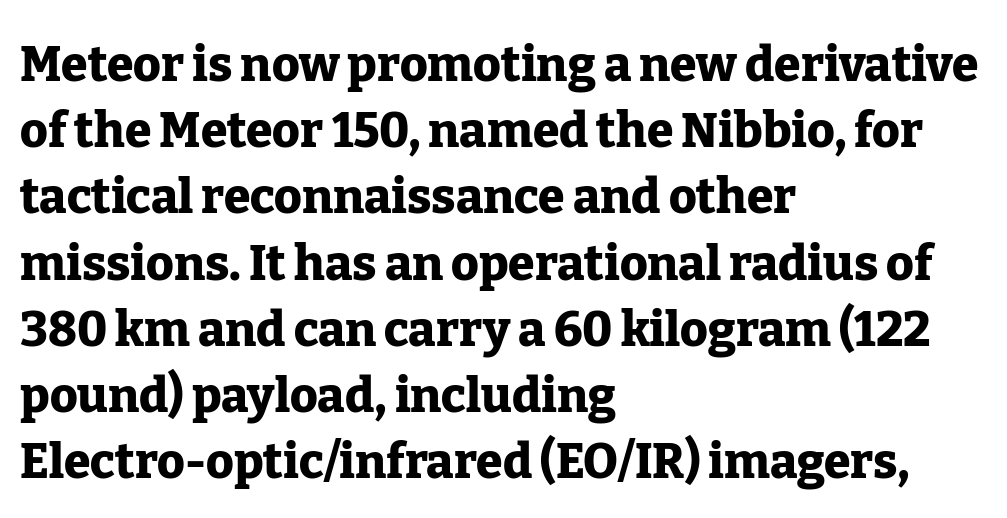
Q: Is the text bold? A: Yes.
Q: Is the text italic (slanted)? A: No, it is upright.
Q: Is the typeface a serif or a sans-serif typeface? A: Serif.
Q: Is the text underlined? A: No.
Q: How is the paragraph aligned? A: Left-aligned.
Q: Is the spacing between letters normal or unusually wide? A: Normal.
Q: Is the spacing between lines tight, normal or loose? A: Normal.
Q: Width (condensed, normal, or wide)? A: Normal.
Q: Stroke contrast? A: Low.
Q: x-height? A: Medium.
Q: Monospaced? A: No.
